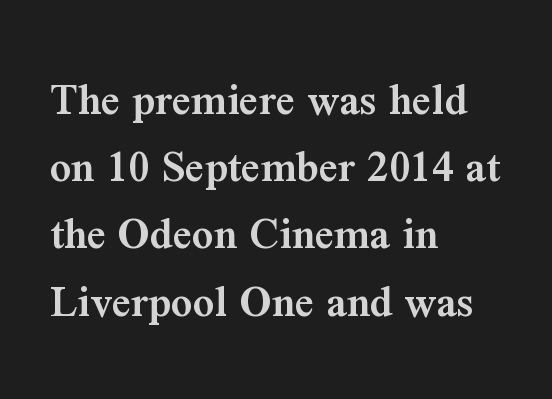
{"serif": "yes", "italic": "no", "bold": "semi", "weight": "semibold", "width": "normal", "stroke_contrast": "medium", "x_height": "medium", "monospaced": "no", "underline": "no", "align": "left", "line_spacing": "normal", "line_spacing_ratio": 1.43, "letter_spacing": "normal", "letter_spacing_em": 0.0, "glyph_px": 47}
